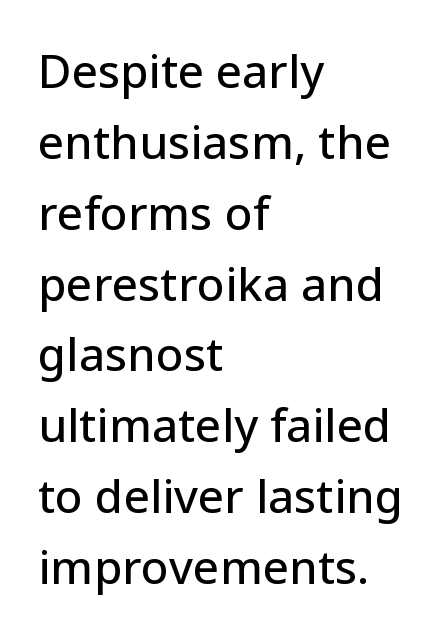
Q: Is the text italic (slanted)? A: No, it is upright.
Q: Is the typeface a serif or a sans-serif typeface? A: Sans-serif.
Q: Is the text underlined? A: No.
Q: How is the paragraph aligned? A: Left-aligned.
Q: Is the spacing between letters normal or unusually wide? A: Normal.
Q: Is the spacing between lines tight, normal or loose? A: Normal.
Q: Width (condensed, normal, or wide)? A: Normal.
Q: Stroke contrast? A: Low.
Q: x-height? A: Medium.
Q: Monospaced? A: No.
